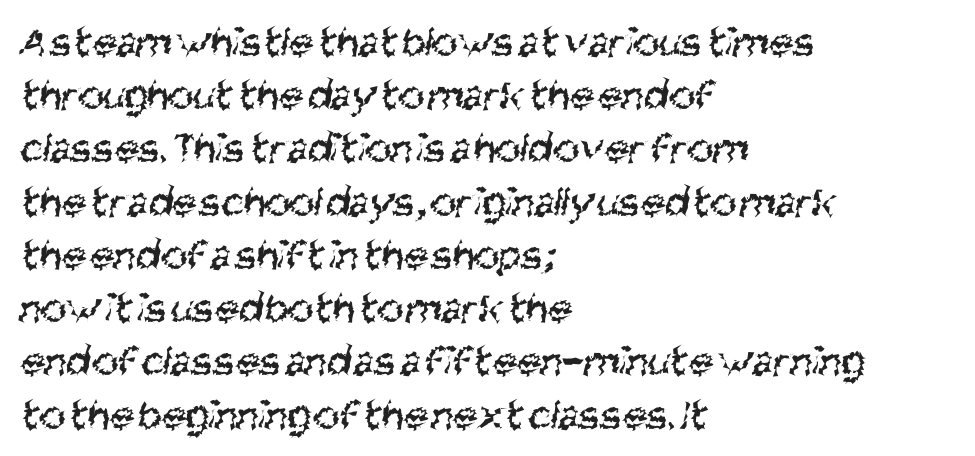
{"serif": "no", "bold": "no", "weight": "regular", "width": "condensed", "stroke_contrast": "medium", "x_height": "large", "monospaced": "no", "underline": "no", "align": "left", "line_spacing_ratio": 1.21, "letter_spacing": "normal", "letter_spacing_em": 0.0, "glyph_px": 44}
